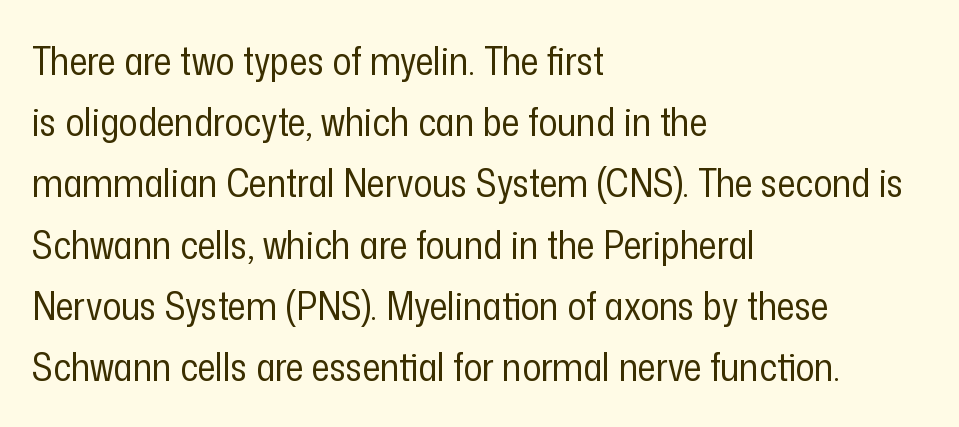
{"serif": "no", "italic": "no", "bold": "no", "weight": "regular", "width": "condensed", "stroke_contrast": "low", "x_height": "medium", "monospaced": "no", "underline": "no", "align": "left", "line_spacing": "normal", "line_spacing_ratio": 1.57, "letter_spacing": "normal", "letter_spacing_em": 0.0, "glyph_px": 39}
